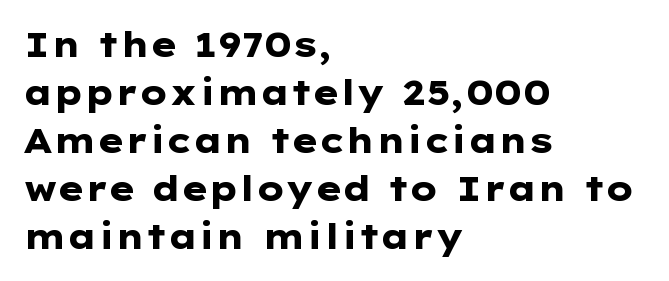
The image shows 34 px heavy, wide sans-serif type, upright; set left-aligned, normal line spacing (1.41x), normal letter spacing, not underlined; low stroke contrast and a medium x-height.
